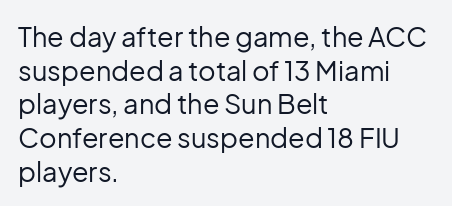
Whoever set this chose a conventional vertical rhythm. Each stroke keeps to a modest, everyday thickness or less. Is there any slant? The stems are plumb. Any mark beneath the type? The region is blank. Horizontal alignment here is leftward, the default for most running prose.
